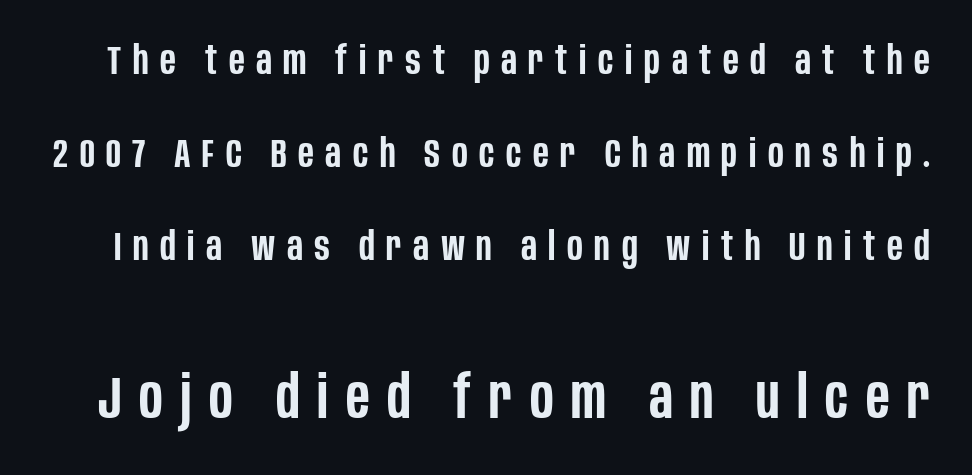
The face used here is a sans, in the tradition of grotesques and geometrics. Typesetter's note — lower block bumped up in size, upper block left smaller. Compared with typical paragraphs, the rows here are farther apart. The specimen reads as upright at a glance.
